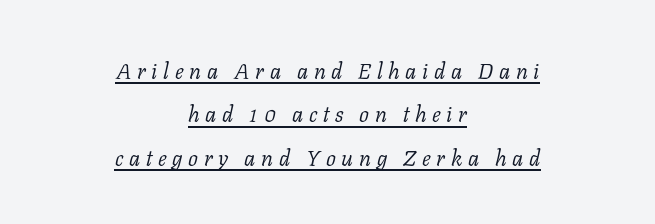
You can tell it's italic because the verticals aren't actually vertical. Leading is clearly above the norm, producing a sparse column. A student would call this center alignment; a typographer would say set centered. Characters follow at a spacing far wider than the type designer built in.
